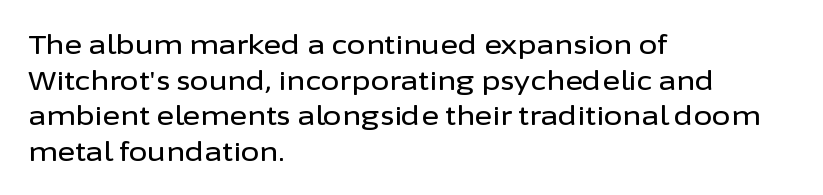
Line spacing here is normal. In terms of posture, this sample is upright. A bare baseline throughout the passage. Does the copy run flush right? No — it runs flush left. You could call the tracking neutral — neither tight nor loose.
